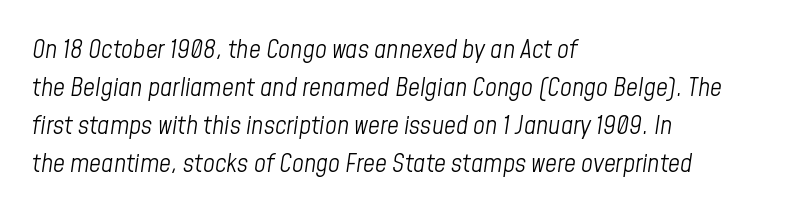
A quiet, ordinary-to-light weight characterises the typeface. Standard letterfit; no display-style spreading of the glyphs. Plain, unruled lines of type. Notice how the passage keeps a crisp vertical edge on the left only. Each new line begins a customary step beneath the previous one.
